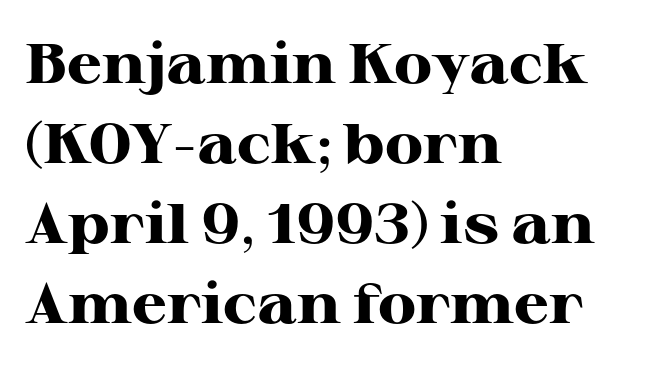
The image shows 56 px heavy, wide serif type, upright; set left-aligned, normal line spacing (1.43x), normal letter spacing, not underlined; high stroke contrast and a medium x-height.
